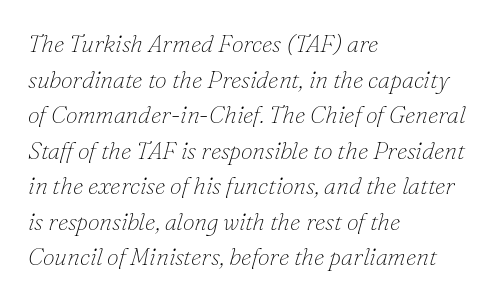
{"italic": "yes", "lean": "right", "slant_degrees": 16, "bold": "no", "underline": "no", "align": "left", "line_spacing": "normal", "line_spacing_ratio": 1.48, "letter_spacing": "normal", "letter_spacing_em": 0.0, "glyph_px": 24}
